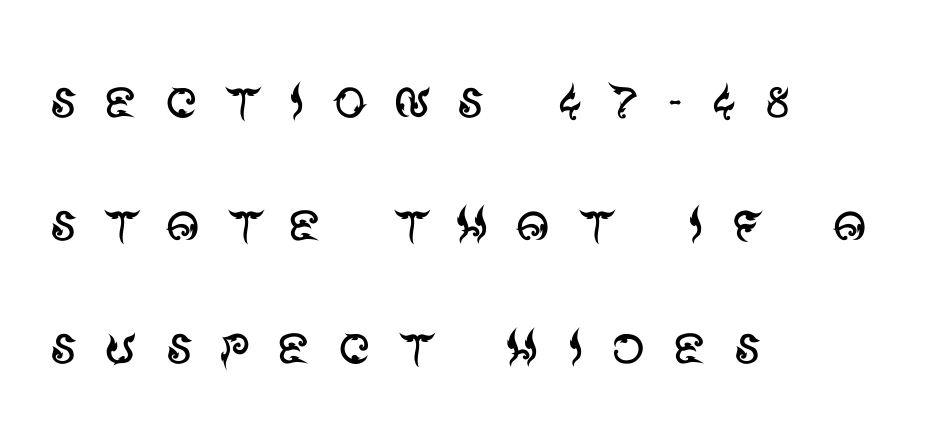
The passage shown is typed in a proportional face where columns would drift. Check under the words: just untouched page. Leftover space on each line is placed entirely after the last word. The letters carry no serifs — their stems end cleanly without finishing strokes.
